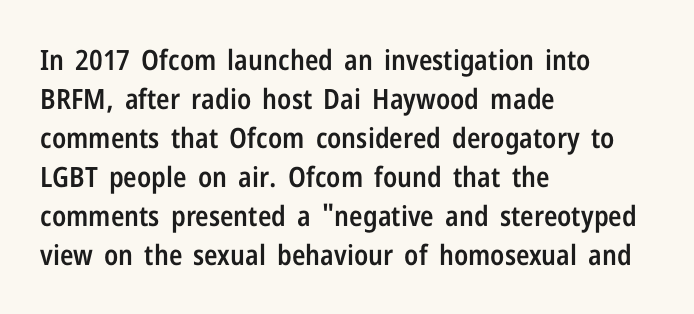
Italic? Not at all — the glyphs are vertical. What stands out about the letter spacing? Nothing — it is the standard amount. What's the leading like? Ordinary, nothing unusual. Letterform terminals end flat and unadorned throughout the passage. Leftover space on each line is placed entirely after the last word.
